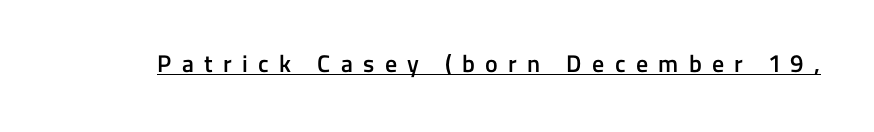
Q: Is the text bold? A: Semi-bold.
Q: Is the text italic (slanted)? A: No, it is upright.
Q: Is the text underlined? A: Yes.
Q: Is the spacing between letters normal or unusually wide? A: Unusually wide.
